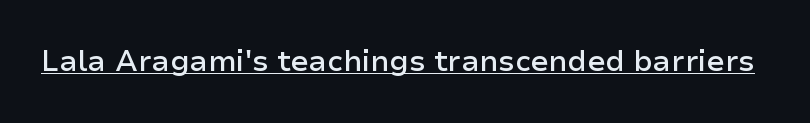
Q: Is the text bold? A: Semi-bold.
Q: Is the text italic (slanted)? A: No, it is upright.
Q: Is the typeface a serif or a sans-serif typeface? A: Sans-serif.
Q: Is the text underlined? A: Yes.
Q: Is the spacing between letters normal or unusually wide? A: Normal.
Q: Width (condensed, normal, or wide)? A: Normal.
Q: Stroke contrast? A: Low.
Q: x-height? A: Medium.
Q: Monospaced? A: No.
